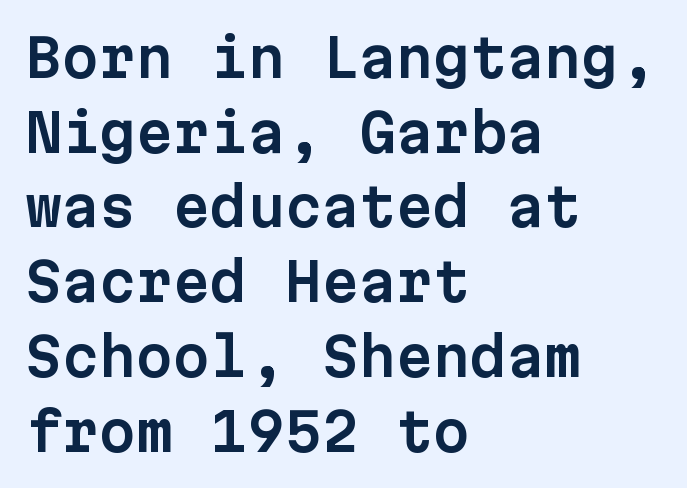
Every row of glyphs begins at an identical x-position on the left. Compared with typical paragraphs, the rows here are spaced about the same. The specimen reads as upright at a glance. Tracking here is standard; glyphs follow each other at the usual distance. The glyphs in this specimen are sans serif. Each letter, wide or thin by design, is forced into the same width here.
